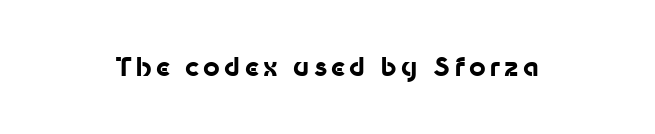
Q: Is the text bold? A: Yes.
Q: Is the text italic (slanted)? A: No, it is upright.
Q: Is the text underlined? A: No.
